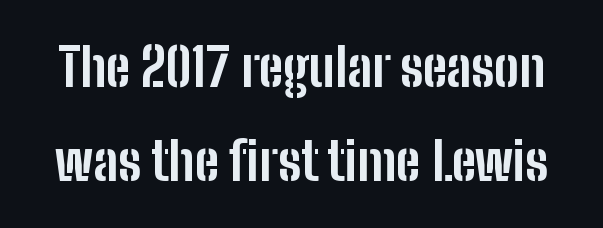
{"serif": "no", "italic": "no", "bold": "yes", "weight": "bold", "width": "condensed", "stroke_contrast": "low", "x_height": "medium", "monospaced": "no", "underline": "no", "line_spacing_ratio": 1.8, "letter_spacing": "normal", "letter_spacing_em": 0.0, "glyph_px": 52}
